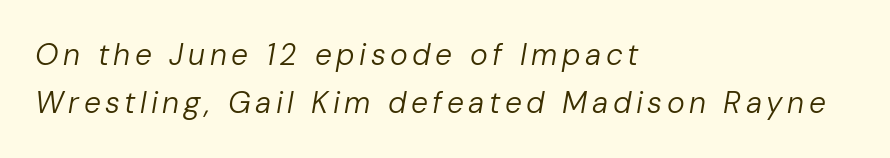
Think of a printed novel: that variable character pitch is what you see here. The typeface has the unassuming heft of standard copy or less. Nobody drew a line under any word here. Quick note: interline space is typical. The lettering tilts uniformly, giving the passage an italic look.
